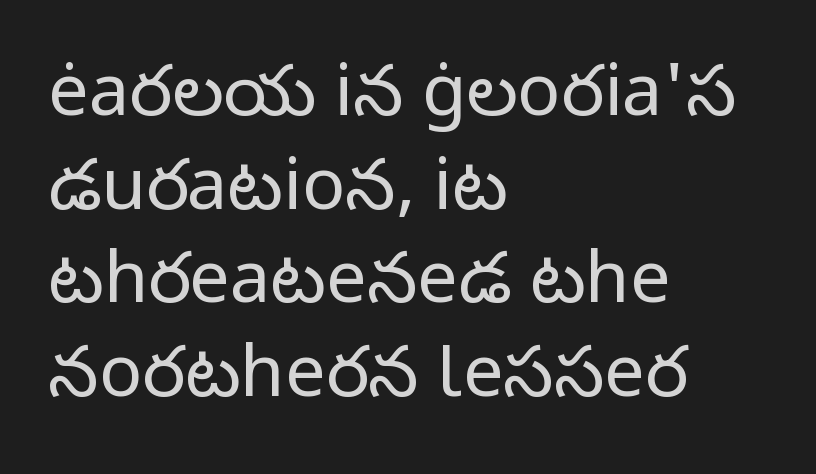
The image shows 72 px regular-weight sans-serif type, upright; set left-aligned, normal line spacing (1.3x), normal letter spacing, not underlined; low stroke contrast and a medium x-height.
